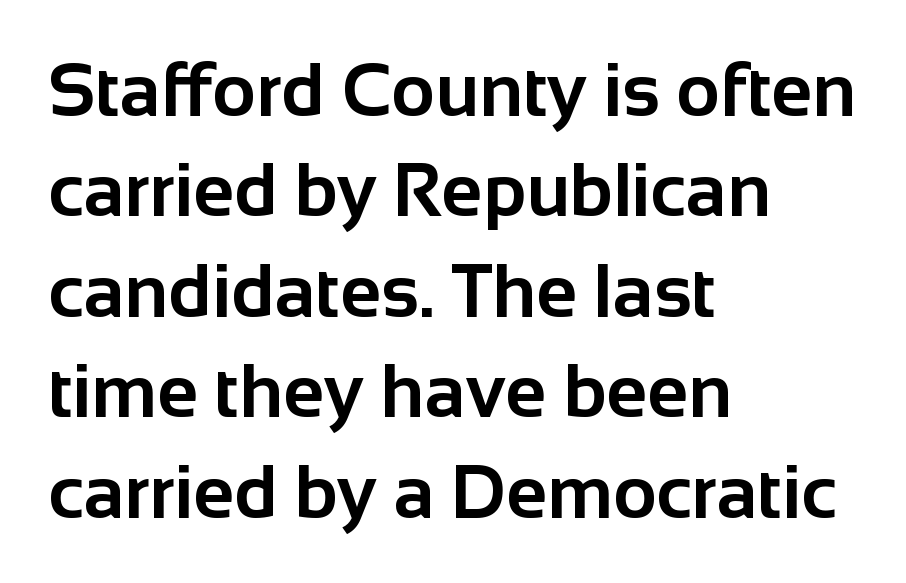
{"serif": "no", "italic": "no", "bold": "yes", "weight": "bold", "width": "normal", "stroke_contrast": "low", "x_height": "medium", "monospaced": "no", "underline": "no", "align": "left", "line_spacing": "normal", "line_spacing_ratio": 1.34, "letter_spacing": "normal", "letter_spacing_em": 0.0, "glyph_px": 75}
